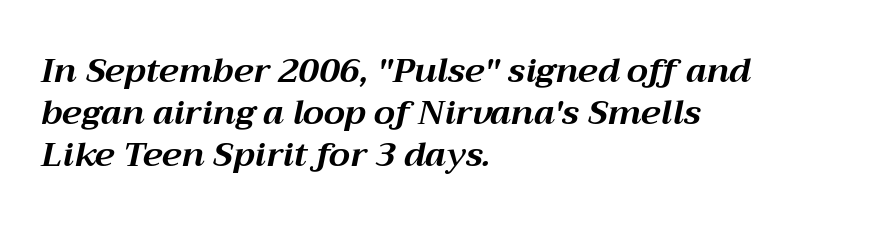
The rendering keeps characters at their native spacing. Pretty heavy lettering here — definitely bold. Slant detected: the letters are inclined. Leftover space on each line is placed entirely after the last word. Here the designer chose a conventional face with non-uniform glyph widths. The area under the type is left untouched.
